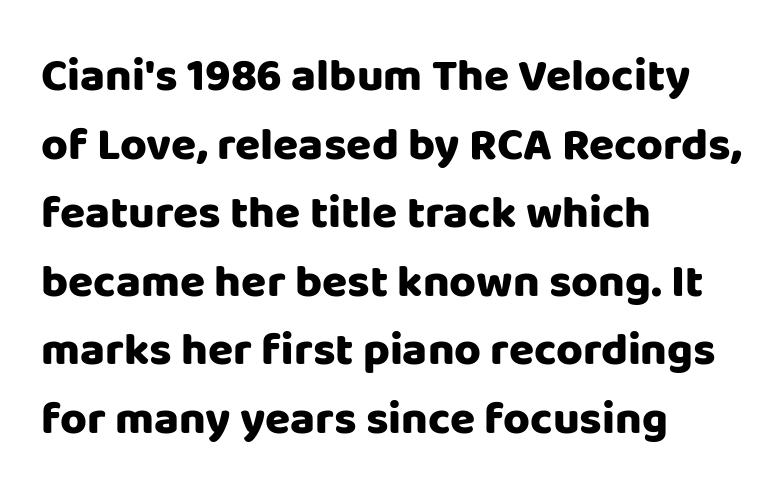
Q: Is the text bold? A: Yes.
Q: Is the text italic (slanted)? A: No, it is upright.
Q: Is the typeface a serif or a sans-serif typeface? A: Sans-serif.
Q: Is the text underlined? A: No.
Q: How is the paragraph aligned? A: Left-aligned.
Q: Is the spacing between letters normal or unusually wide? A: Normal.
Q: Is the spacing between lines tight, normal or loose? A: Normal.
Q: Width (condensed, normal, or wide)? A: Normal.
Q: Stroke contrast? A: Low.
Q: x-height? A: Large.
Q: Monospaced? A: No.
